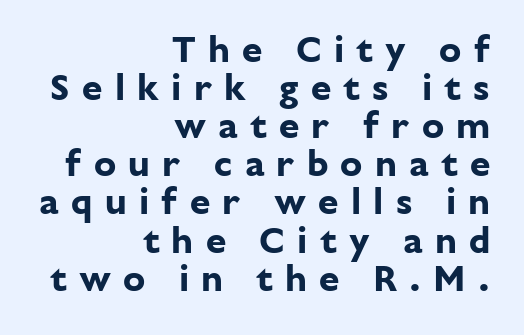
The image shows 37 px bold sans-serif type, upright; set right-aligned, tight line spacing (1.03x), unusually wide letter spacing (+0.33 em), not underlined; low stroke contrast and a medium x-height.
